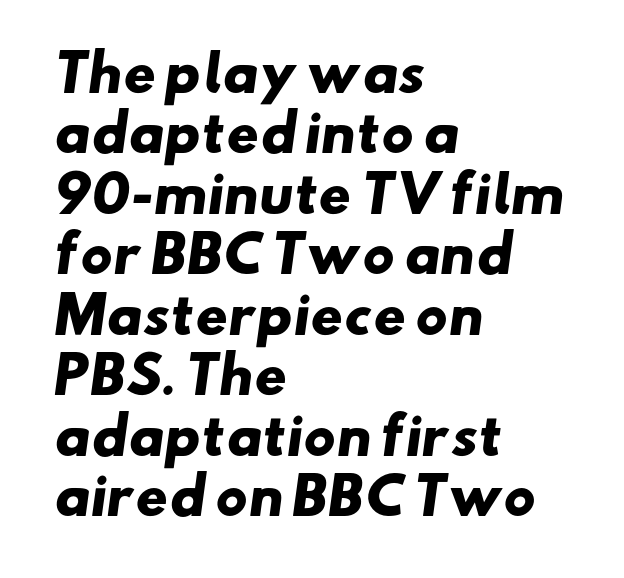
Compared with an ordinary text face, these strokes are far heavier — a full bold. Here the designer chose a conventional face with non-uniform glyph widths. This rendering uses left alignment, leaving the right contour irregular. To sum up the face: it is a sans, with no serifs. Is the letter spacing exaggerated? No — it looks like the ordinary default.
